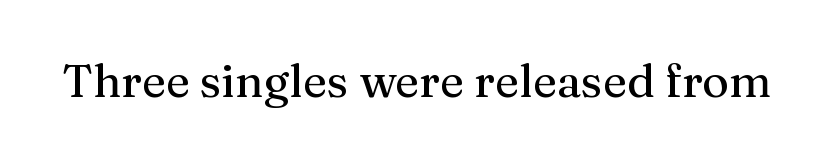
The string is rendered with underlining switched off. The face used here is proportionally spaced, like ordinary book or web type. No italicization has been applied; the sample stays upright. Is this a sans? No — the strokes have serifs. In terms of letterspacing, this is plain default setting.
